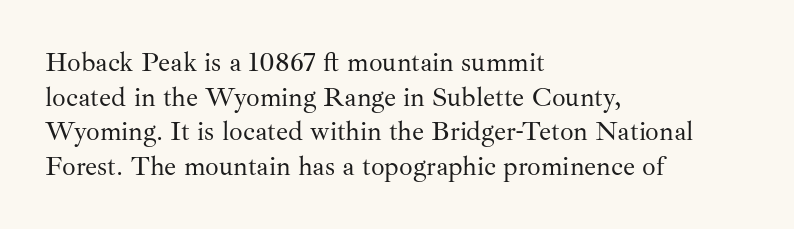
Q: Is the text bold? A: No.
Q: Is the text italic (slanted)? A: No, it is upright.
Q: Is the text underlined? A: No.
Q: How is the paragraph aligned? A: Left-aligned.
Q: Is the spacing between letters normal or unusually wide? A: Normal.
Q: Is the spacing between lines tight, normal or loose? A: Normal.
